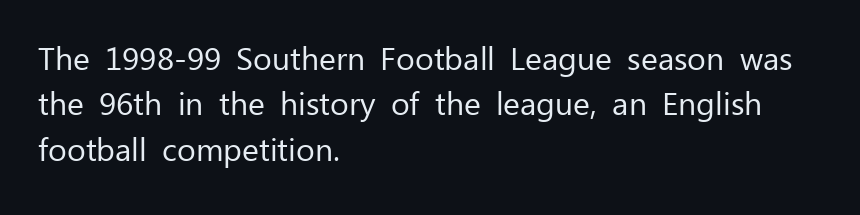
Spacing verdict: proportional, widths tailored to each character. I'd call this a sans setting — the letters go barefoot. No extra ink here — the face is not bold. This rendering uses left alignment, leaving the right contour irregular.
